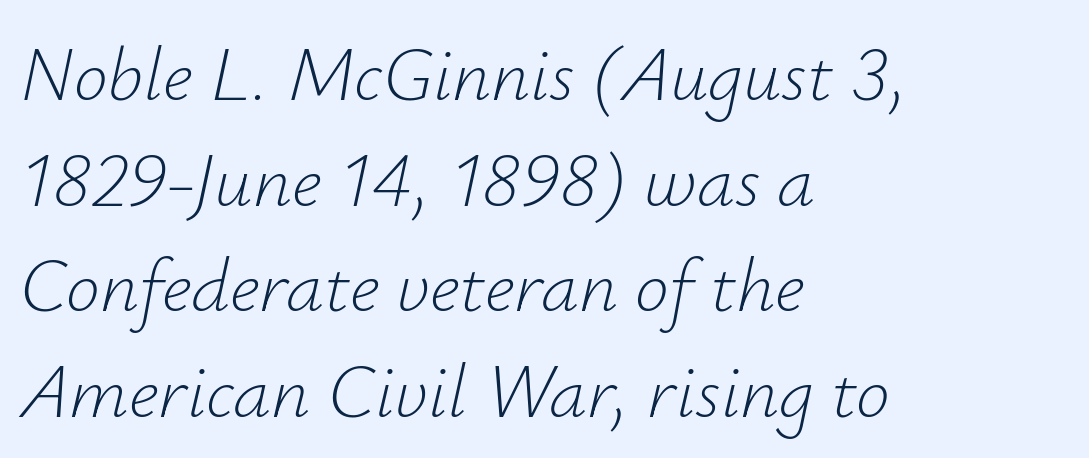
The image shows 76 px light type, italic (leaning right); set left-aligned, normal line spacing (1.39x), normal letter spacing, not underlined; low stroke contrast and a small x-height.
